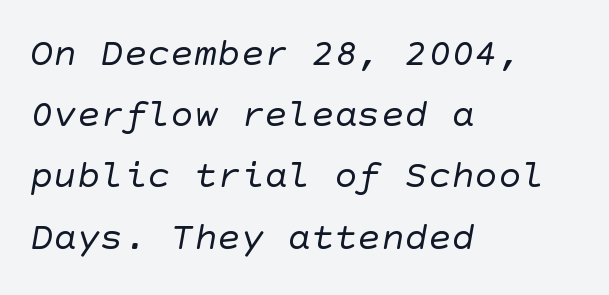
The image shows 39 px regular-weight sans-serif type; set left-aligned, normal line spacing (1.57x), normal letter spacing, not underlined; low stroke contrast and a large x-height.
